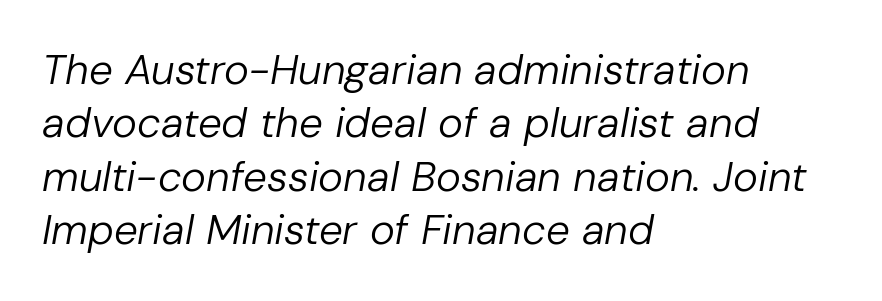
Q: Is the text bold? A: No.
Q: Is the text italic (slanted)? A: Yes, it leans right by about 10 degrees.
Q: Is the text underlined? A: No.
Q: How is the paragraph aligned? A: Left-aligned.
Q: Is the spacing between letters normal or unusually wide? A: Normal.
Q: Is the spacing between lines tight, normal or loose? A: Normal.
Q: Width (condensed, normal, or wide)? A: Normal.
Q: Stroke contrast? A: Low.
Q: x-height? A: Medium.
Q: Monospaced? A: No.
